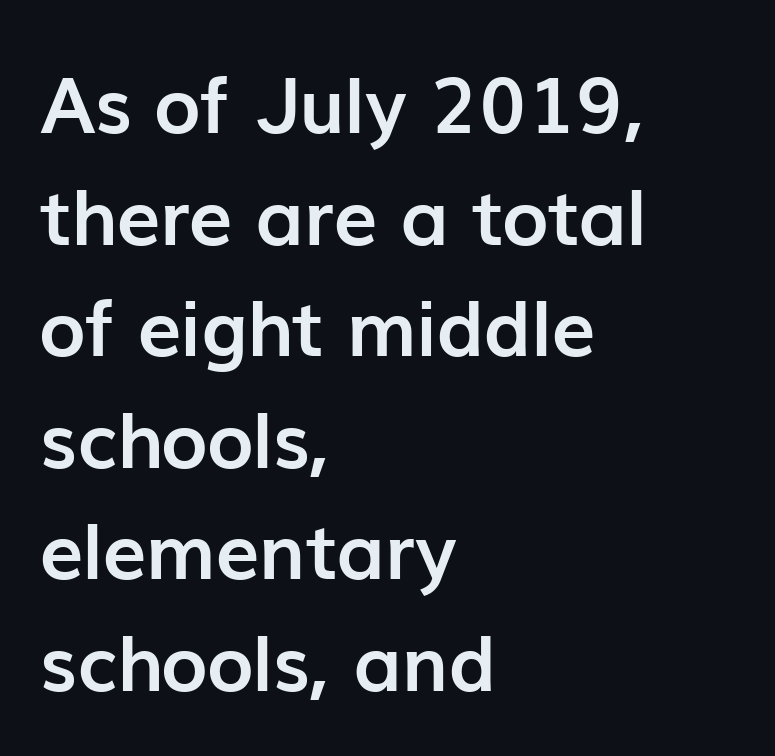
The image shows 78 px semibold sans-serif type, upright; set left-aligned, normal line spacing (1.43x), normal letter spacing, not underlined; low stroke contrast and a medium x-height.
